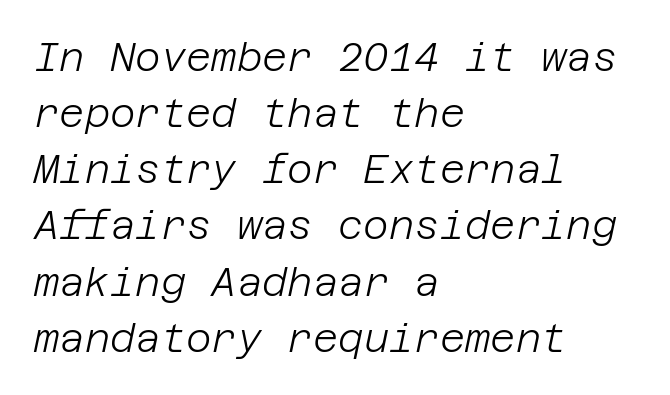
The image shows 39 px light type, italic (leaning right); set left-aligned, normal line spacing (1.44x), normal letter spacing, not underlined; low stroke contrast and a large x-height.
